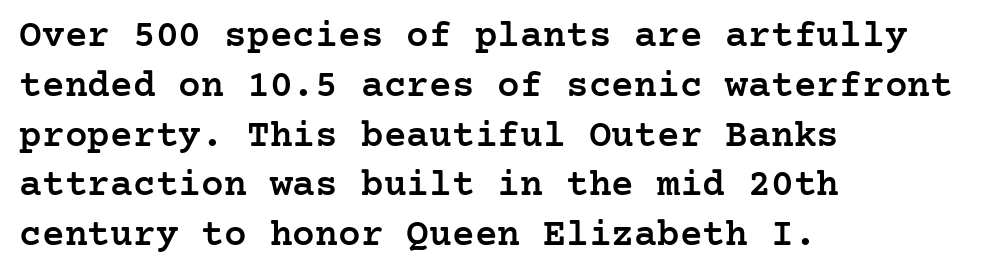
Q: Is the text bold? A: Semi-bold.
Q: Is the text italic (slanted)? A: No, it is upright.
Q: Is the typeface a serif or a sans-serif typeface? A: Serif.
Q: Is the text underlined? A: No.
Q: How is the paragraph aligned? A: Left-aligned.
Q: Is the spacing between letters normal or unusually wide? A: Normal.
Q: Is the spacing between lines tight, normal or loose? A: Normal.
Q: Width (condensed, normal, or wide)? A: Normal.
Q: Stroke contrast? A: Low.
Q: x-height? A: Medium.
